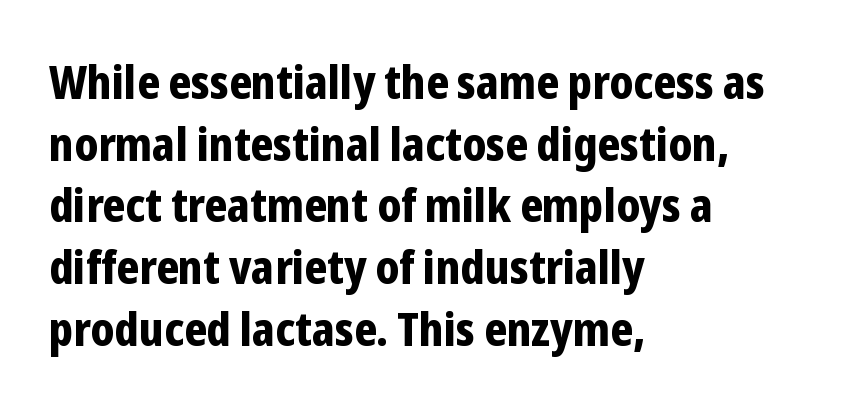
The characters look thick and weighty, a clear bold. Varying glyph widths throughout — classic text-font behaviour. Left-aligned paragraph, ragged on the right. The passage shown has conventional tracking throughout. When letters stand straight like this, we call the style roman or upright. Underlining? Definitely not there.
